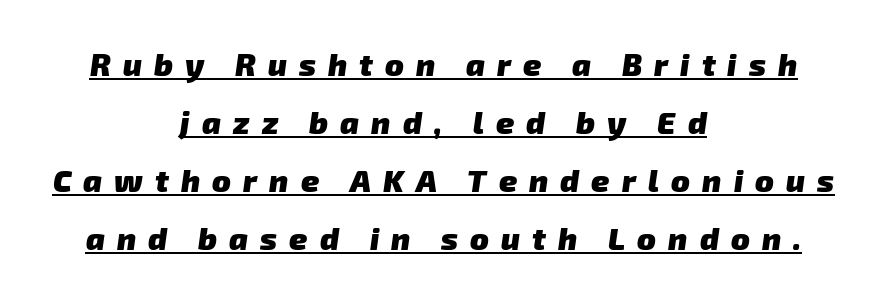
The image shows 31 px heavy sans-serif type; set centered, line spacing 1.87x, unusually wide letter spacing (+0.39 em), underlined; low stroke contrast and a medium x-height.
